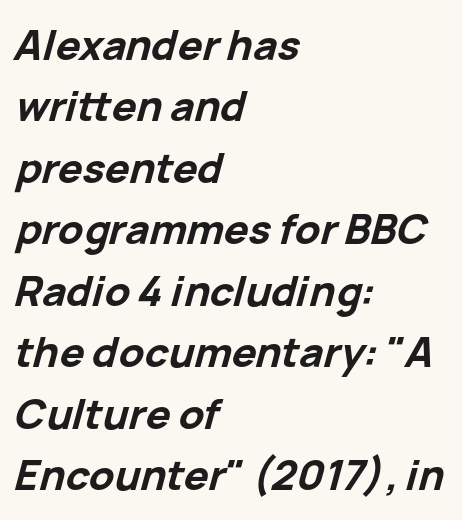
The image shows 41 px bold type, italic (leaning right); set left-aligned, normal line spacing (1.5x), normal letter spacing, not underlined; low stroke contrast and a medium x-height.
